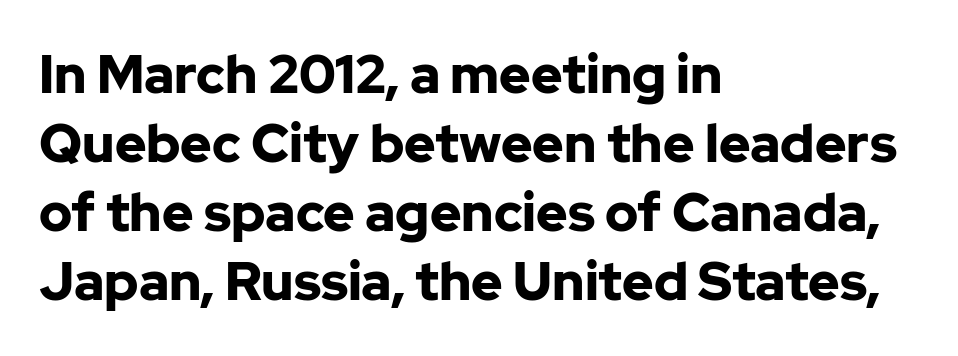
Q: Is the text bold? A: Yes.
Q: Is the text italic (slanted)? A: No, it is upright.
Q: Is the typeface a serif or a sans-serif typeface? A: Sans-serif.
Q: Is the text underlined? A: No.
Q: How is the paragraph aligned? A: Left-aligned.
Q: Is the spacing between letters normal or unusually wide? A: Normal.
Q: Is the spacing between lines tight, normal or loose? A: Normal.
Q: Width (condensed, normal, or wide)? A: Normal.
Q: Stroke contrast? A: Low.
Q: x-height? A: Medium.
Q: Monospaced? A: No.
